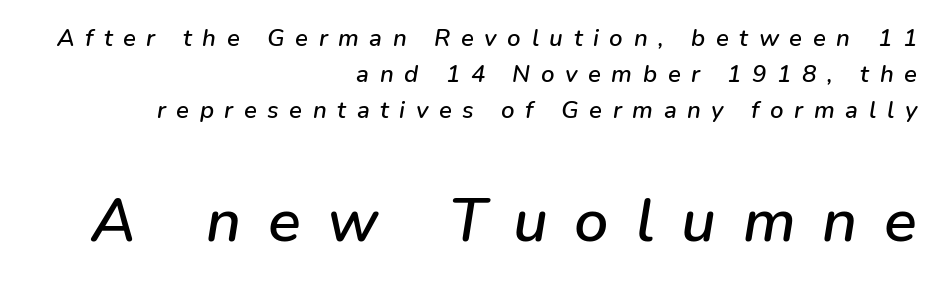
Q: Is the text italic (slanted)? A: Yes, it leans right by about 9 degrees.
Q: Is the text underlined? A: No.
Q: How is the paragraph aligned? A: Right-aligned.
Q: Is the spacing between letters normal or unusually wide? A: Unusually wide.
Q: Is the spacing between lines tight, normal or loose? A: Normal.
Q: Which block of text is set in a larger size, the first (top) or the second (bottom)? A: The second (bottom) one.
Q: Width (condensed, normal, or wide)? A: Normal.
Q: Stroke contrast? A: Low.
Q: x-height? A: Medium.
Q: Monospaced? A: No.
